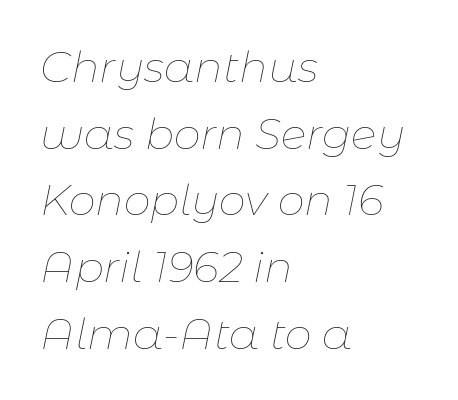
Q: Is the text bold? A: No.
Q: Is the text italic (slanted)? A: Yes, it leans right by about 11 degrees.
Q: Is the text underlined? A: No.
Q: How is the paragraph aligned? A: Left-aligned.
Q: Is the spacing between letters normal or unusually wide? A: Normal.
Q: Is the spacing between lines tight, normal or loose? A: Normal.
Q: Width (condensed, normal, or wide)? A: Normal.
Q: Stroke contrast? A: Low.
Q: x-height? A: Medium.
Q: Monospaced? A: No.
